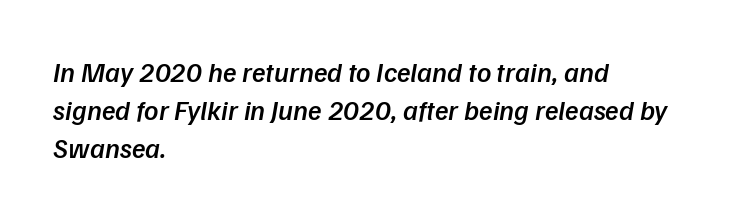
The image shows 28 px semibold type, italic (leaning right); set left-aligned, normal line spacing (1.35x), normal letter spacing, not underlined; low stroke contrast and a medium x-height.
